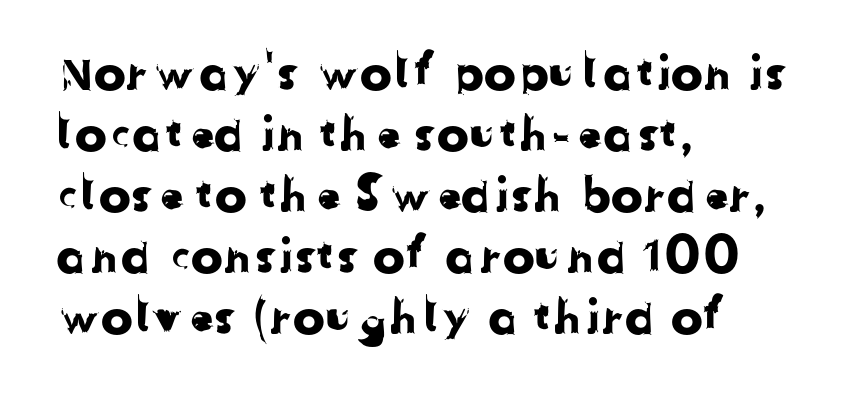
{"serif": "no", "width": "normal", "stroke_contrast": "low", "x_height": "medium", "monospaced": "no", "underline": "no", "align": "left", "line_spacing": "normal", "line_spacing_ratio": 1.27, "letter_spacing": "normal", "letter_spacing_em": 0.0, "glyph_px": 48}
